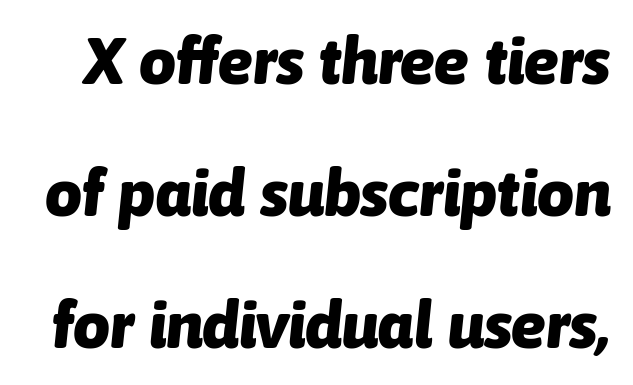
In terms of posture, this sample is oblique. The glyphs have the mass of a bold cut. Anything drawn beneath the words? Only blank space. The tracking reads as untouched default to a designer's eye. Reading down the column, the eye jumps a long way to each next line. Spacing verdict: proportional, widths tailored to each character.
